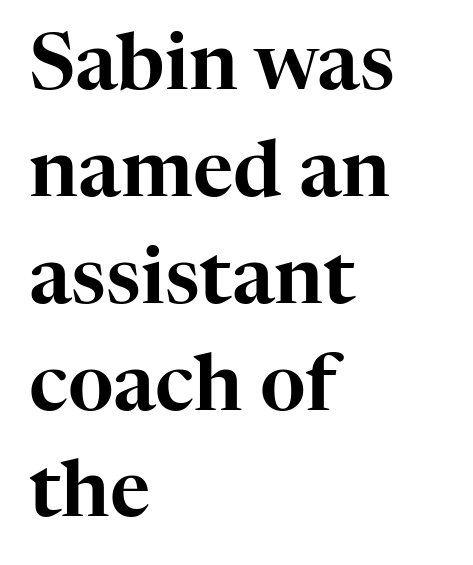
Ordinary non-slanted type is in use. This rendering employs a face with finishing strokes, i.e., a serif. This rendering features lettering with no underline. The face used here is proportionally spaced, like ordinary book or web type. The type is set solid horizontally, with unmodified tracking.
